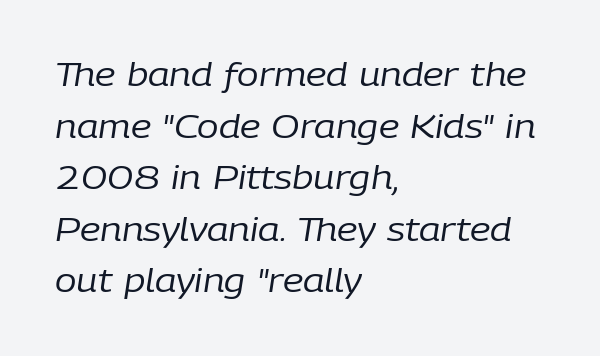
Underlining? Definitely not there. Looks like regular typesetting: each glyph gets only the width it needs. Tracking here is standard; glyphs follow each other at the usual distance. There's an unmistakable incline to the writing here.
